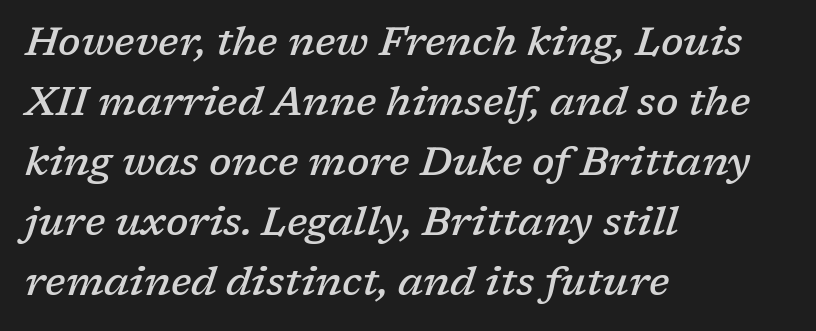
Typographically, this falls in the serif category. It's the slanting kind of type. These lines are rendered in a variable-pitch font. As a designer I'd log this as weight 600, semibold. The paragraph shown leans on its left margin.
